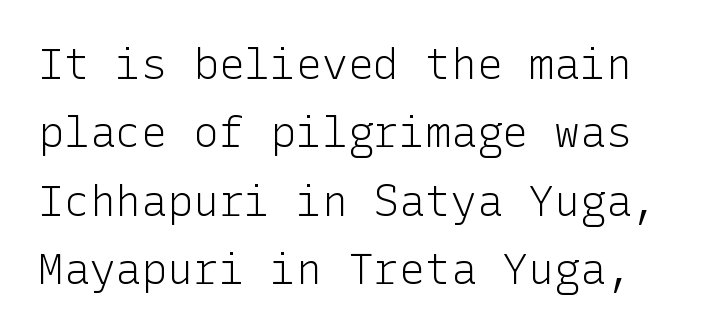
The letters stand upright; this is a roman face. Observe the ordinary spacing: letters are neighbours, not strangers. The string is rendered with underlining switched off. Serifs: no, the terminals of the letterforms are clean.
